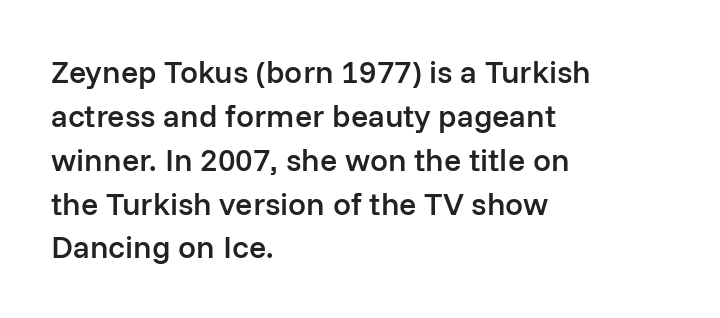
The image shows 32 px semibold sans-serif type, upright; set left-aligned, normal line spacing (1.37x), normal letter spacing, not underlined; low stroke contrast and a medium x-height.
